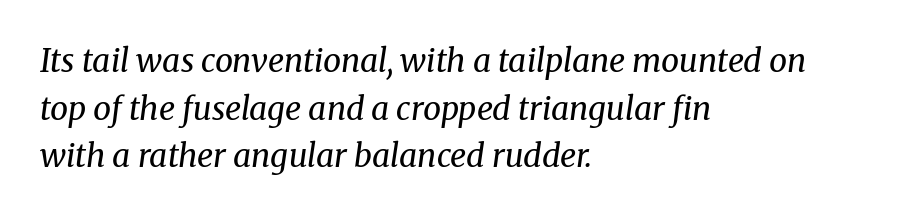
The image shows 32 px regular-weight serif type, italic (leaning right); set left-aligned, normal line spacing (1.49x), normal letter spacing, not underlined; medium stroke contrast and a medium x-height.
